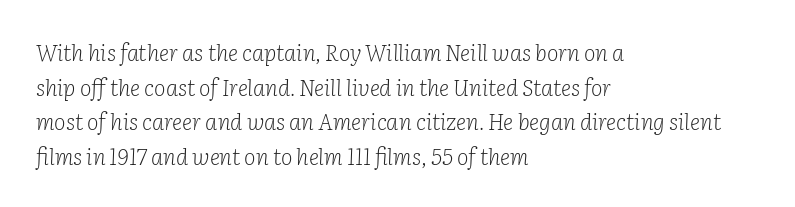
The image shows 22 px text type, italic (leaning right); set left-aligned, normal line spacing (1.57x), normal letter spacing, not underlined.
